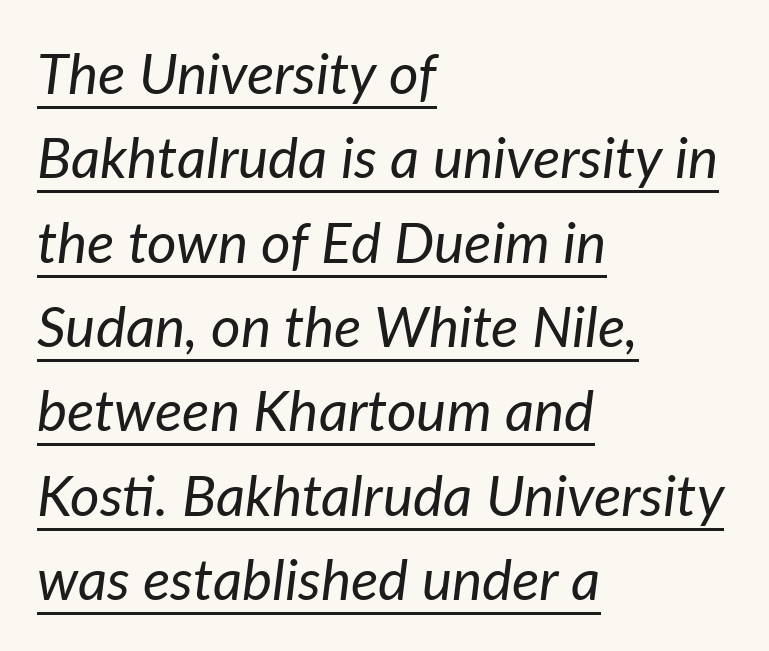
Q: Is the text bold? A: No.
Q: Is the text italic (slanted)? A: Yes, it leans right by about 7 degrees.
Q: Is the text underlined? A: Yes.
Q: How is the paragraph aligned? A: Left-aligned.
Q: Is the spacing between letters normal or unusually wide? A: Normal.
Q: Is the spacing between lines tight, normal or loose? A: Normal.
Q: Width (condensed, normal, or wide)? A: Normal.
Q: Stroke contrast? A: Low.
Q: x-height? A: Medium.
Q: Monospaced? A: No.
